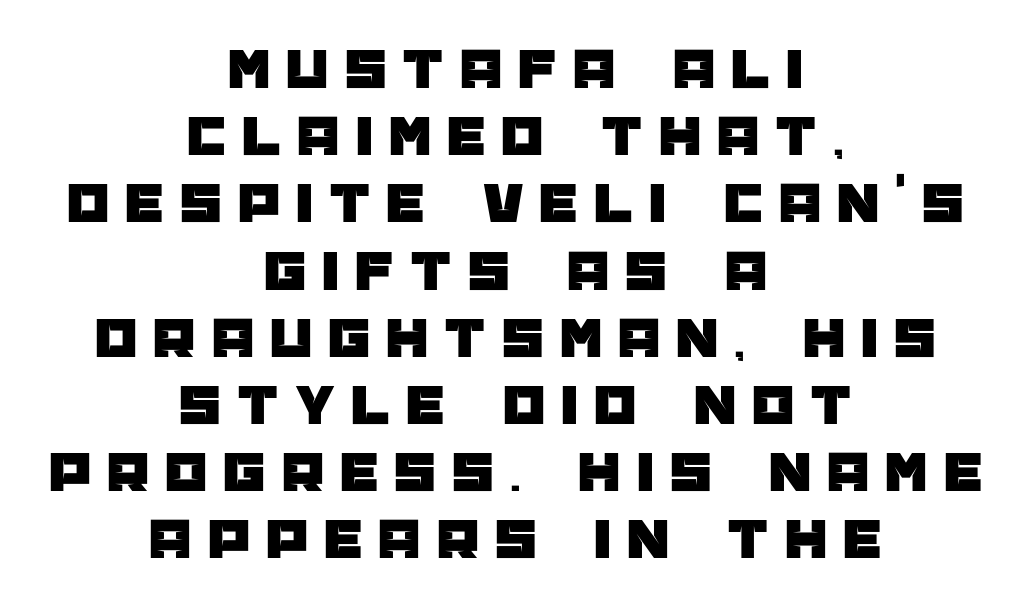
Q: Is the text italic (slanted)? A: No, it is upright.
Q: Is the typeface a serif or a sans-serif typeface? A: Sans-serif.
Q: Is the text underlined? A: No.
Q: How is the paragraph aligned? A: Centered.
Q: Is the spacing between letters normal or unusually wide? A: Unusually wide.
Q: Is the spacing between lines tight, normal or loose? A: Tight.
Q: Width (condensed, normal, or wide)? A: Normal.
Q: Stroke contrast? A: Low.
Q: x-height? A: Large.
Q: Monospaced? A: No.
